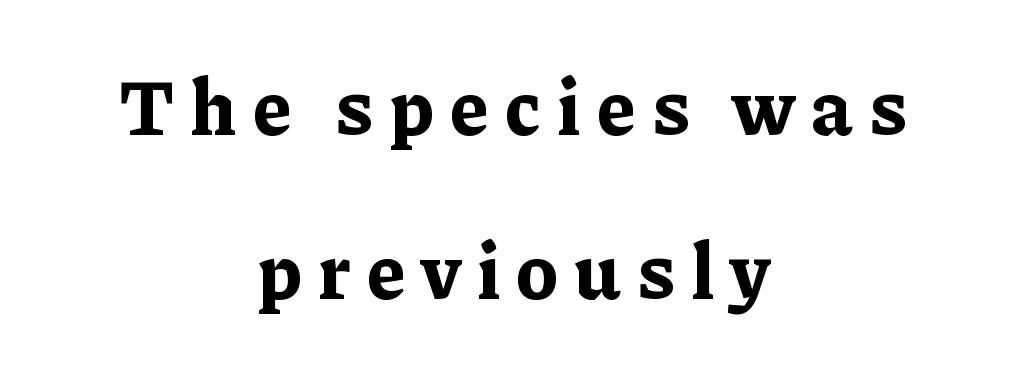
{"serif": "yes", "italic": "no", "bold": "yes", "weight": "bold", "width": "normal", "stroke_contrast": "low", "x_height": "medium", "monospaced": "no", "underline": "no", "align": "center", "line_spacing": "loose", "line_spacing_ratio": 2.08, "letter_spacing": "wide", "letter_spacing_em": 0.21, "glyph_px": 79}
